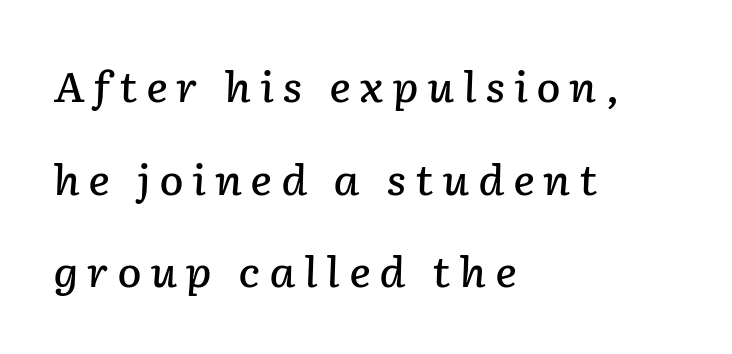
{"italic": "yes", "lean": "right", "slant_degrees": 2, "bold": "semi", "weight": "semibold", "width": "normal", "stroke_contrast": "low", "x_height": "medium", "monospaced": "no", "underline": "no", "align": "left", "line_spacing": "loose", "line_spacing_ratio": 2.26, "letter_spacing": "wide", "letter_spacing_em": 0.2, "glyph_px": 41}
